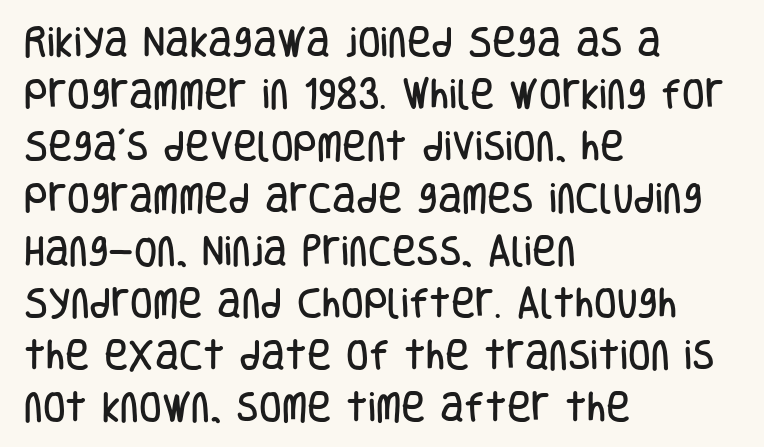
{"serif": "no", "italic": "no", "width": "condensed", "stroke_contrast": "low", "x_height": "large", "monospaced": "no", "underline": "no", "align": "left", "line_spacing": "normal", "line_spacing_ratio": 1.58, "letter_spacing": "normal", "letter_spacing_em": 0.0, "glyph_px": 33}
